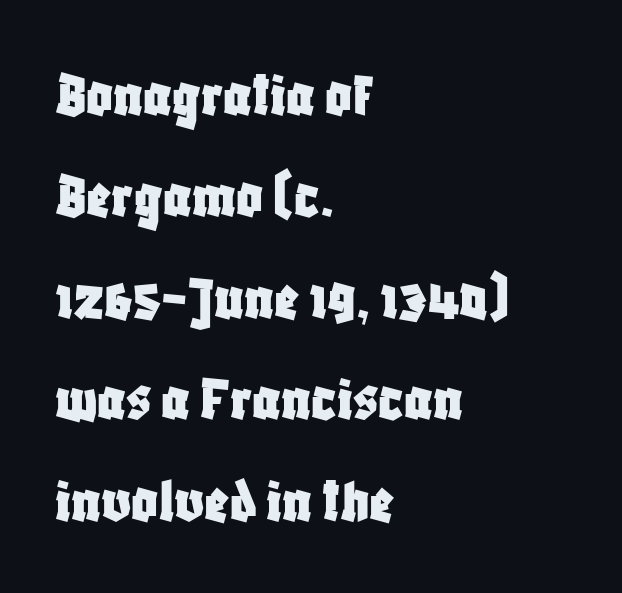
The image shows 65 px condensed sans-serif type, upright; set left-aligned, normal line spacing (1.56x), normal letter spacing, not underlined; low stroke contrast and a large x-height.
